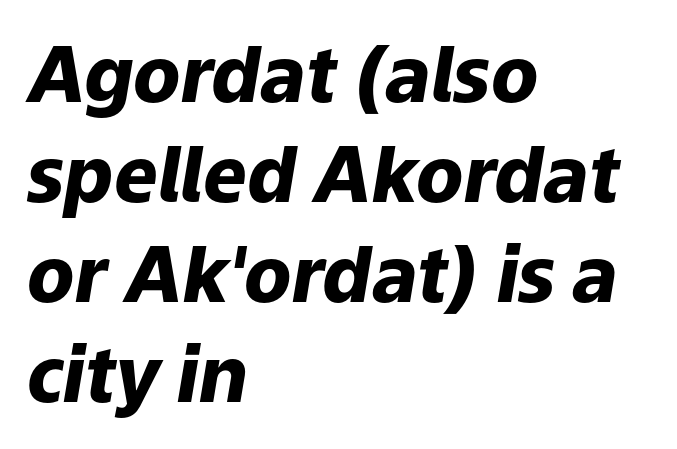
Nothing unusual about the tracking: characters are spaced as the font intends. The passage shown is typed in a proportional face where columns would drift. The specimen omits any rule beneath the text block's lines. Reading down the column, the eye jumps a familiar distance to each next line. Typesetter's note: full bold, strokes at maximum text heaviness.
